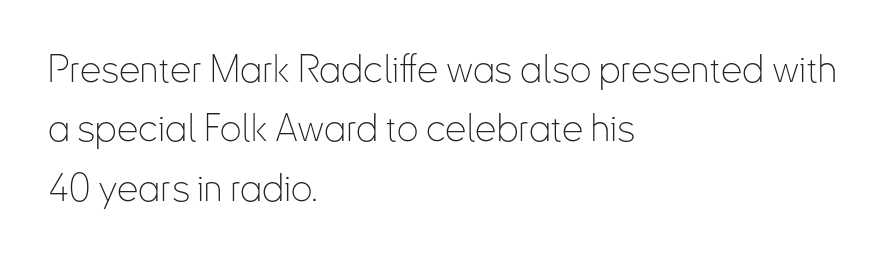
Q: Is the text bold? A: No.
Q: Is the text italic (slanted)? A: No, it is upright.
Q: Is the typeface a serif or a sans-serif typeface? A: Sans-serif.
Q: Is the text underlined? A: No.
Q: How is the paragraph aligned? A: Left-aligned.
Q: Is the spacing between letters normal or unusually wide? A: Normal.
Q: Is the spacing between lines tight, normal or loose? A: Normal.
Q: Width (condensed, normal, or wide)? A: Condensed.
Q: Stroke contrast? A: Low.
Q: x-height? A: Small.
Q: Monospaced? A: No.
